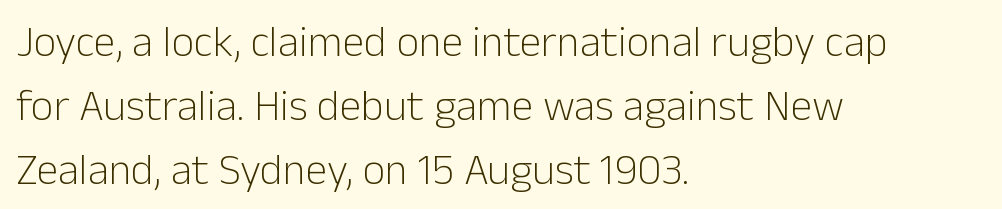
The image shows 44 px light sans-serif type, upright; set left-aligned, normal line spacing (1.45x), normal letter spacing, not underlined; low stroke contrast and a medium x-height.
